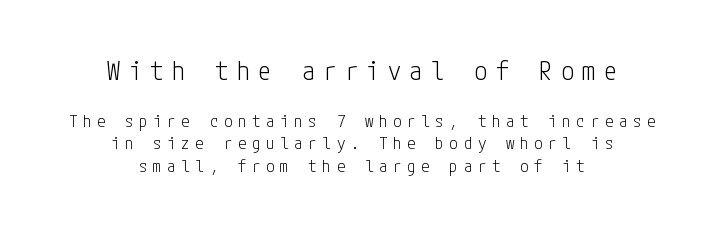
{"italic": "no", "bold": "no", "underline": "no", "align": "center", "line_spacing": "normal", "line_spacing_ratio": 1.34, "letter_spacing": "wide", "letter_spacing_em": 0.33, "larger_block": "first", "size_ratio": 1.53, "glyph_px": 26}
